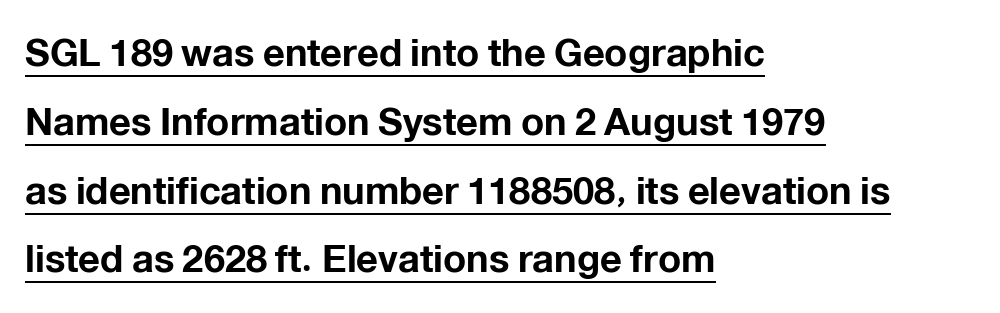
{"serif": "no", "italic": "no", "bold": "yes", "weight": "bold", "width": "normal", "stroke_contrast": "low", "x_height": "medium", "monospaced": "no", "underline": "yes", "align": "left", "line_spacing_ratio": 1.81, "letter_spacing": "normal", "letter_spacing_em": 0.0, "glyph_px": 38}
